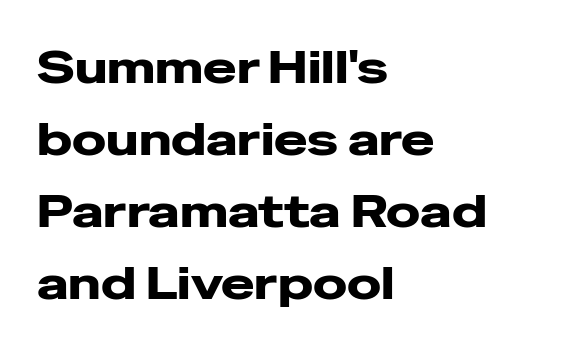
{"serif": "no", "italic": "no", "bold": "yes", "weight": "heavy", "width": "wide", "stroke_contrast": "low", "x_height": "medium", "monospaced": "no", "underline": "no", "align": "left", "line_spacing": "normal", "line_spacing_ratio": 1.6, "letter_spacing": "normal", "letter_spacing_em": 0.0, "glyph_px": 45}
